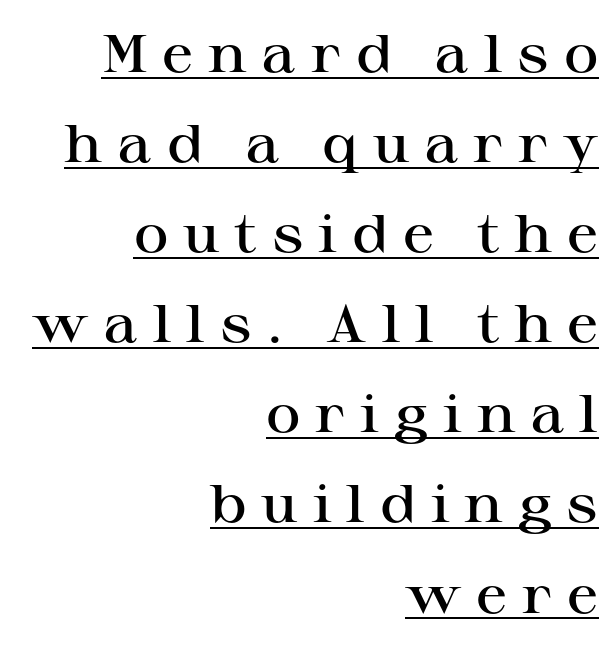
Substantial extra tracking has been applied to these lines. Stems and bowls a touch heavier than normal — semibold. The letters stand upright; this is a roman face. The block of text has a typical density, with ordinary space between rows.
